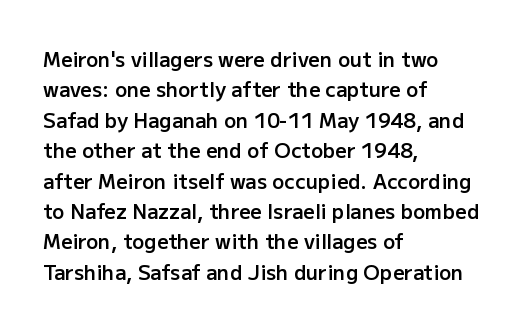
This block has exactly the height ordinary leading produces. Decoration check: the copy has no underline. Firm but not heavy-handed strokes: this text is semibold. Here the glyphs are tracked normally, forming tight word shapes. Style check: upright. Visually the block forms a straight wall on the left and a jagged coastline on the right.
